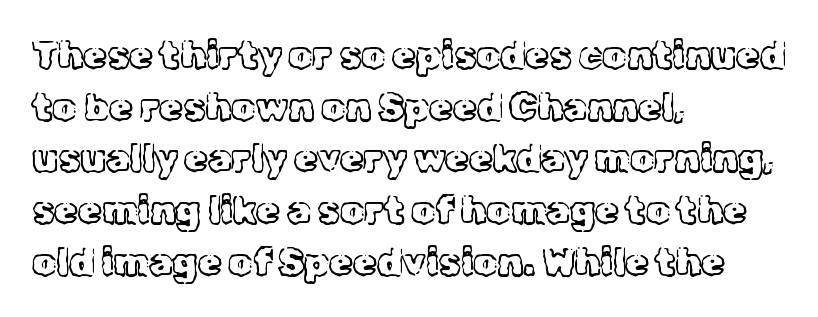
The image shows 38 px light serif type, upright; set left-aligned, normal line spacing (1.36x), normal letter spacing, not underlined; a medium x-height.
